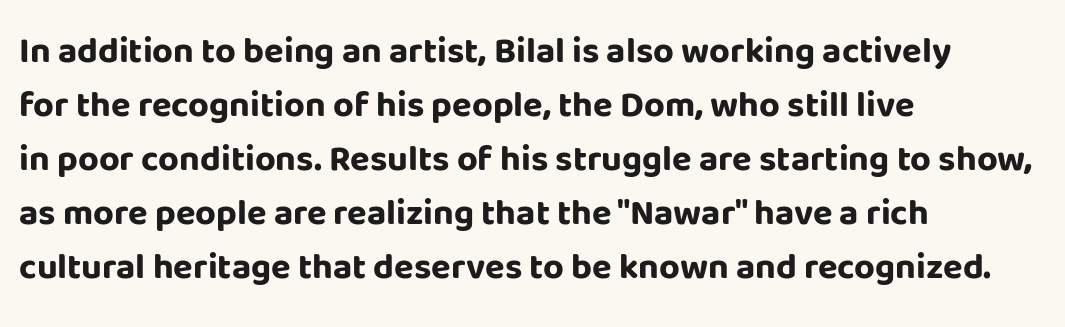
{"serif": "no", "italic": "no", "bold": "yes", "weight": "bold", "width": "normal", "stroke_contrast": "low", "x_height": "large", "monospaced": "no", "underline": "no", "align": "left", "line_spacing": "normal", "line_spacing_ratio": 1.5, "letter_spacing": "normal", "letter_spacing_em": 0.0, "glyph_px": 36}
